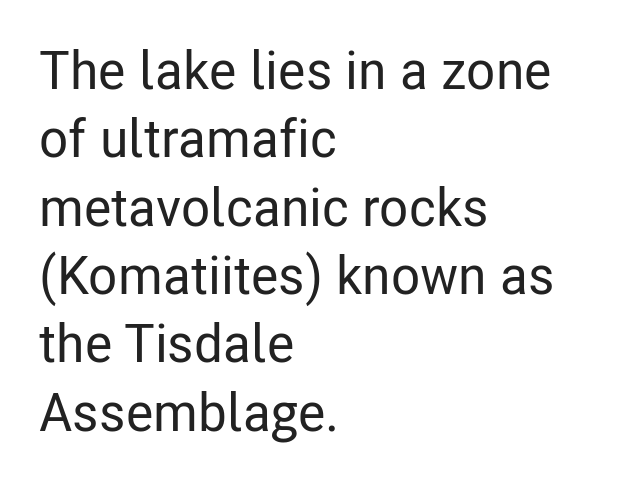
{"serif": "no", "italic": "no", "width": "condensed", "stroke_contrast": "low", "x_height": "medium", "monospaced": "no", "underline": "no", "align": "left", "line_spacing": "normal", "line_spacing_ratio": 1.29, "letter_spacing": "normal", "letter_spacing_em": 0.0, "glyph_px": 53}
